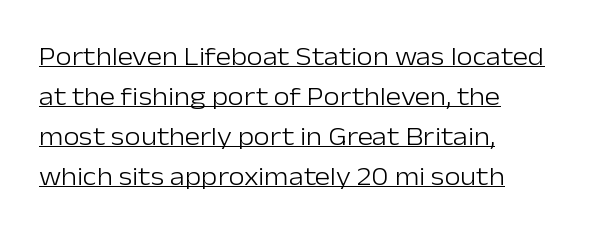
Left-aligned paragraph, ragged on the right. Beneath each row of characters lies a ruled line. In terms of letterspacing, this is plain default setting. Quick note: not italic, upright. Bold? No — there's no thickening of the strokes.
